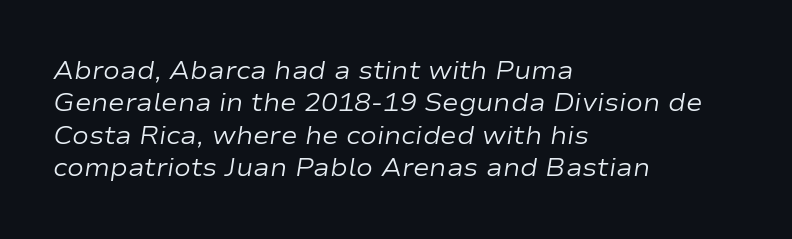
Q: Is the text bold? A: No.
Q: Is the text italic (slanted)? A: Yes, it leans right by about 9 degrees.
Q: Is the text underlined? A: No.
Q: How is the paragraph aligned? A: Left-aligned.
Q: Is the spacing between letters normal or unusually wide? A: Normal.
Q: Is the spacing between lines tight, normal or loose? A: Normal.
